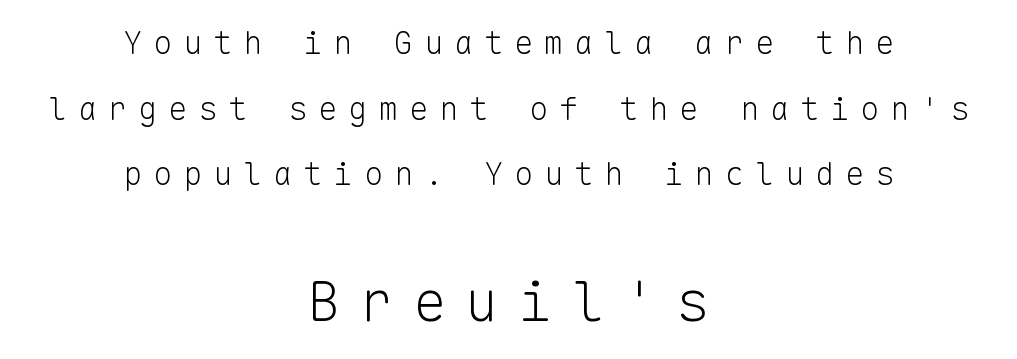
The image shows 56 px light sans-serif type, upright, monospaced; set centered, loose line spacing (2.05x), unusually wide letter spacing (+0.34 em), not underlined; the second (bottom) block is 1.75x larger; low stroke contrast and a medium x-height.
